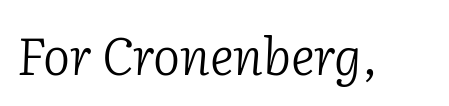
{"serif": "yes", "italic": "yes", "lean": "right", "slant_degrees": 2, "bold": "no", "weight": "light", "width": "normal", "stroke_contrast": "low", "x_height": "medium", "monospaced": "no", "underline": "no", "letter_spacing": "normal", "letter_spacing_em": 0.0, "glyph_px": 51}
